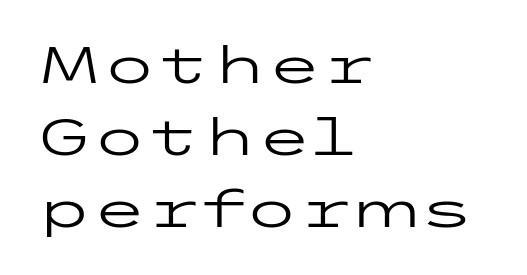
Q: Is the text bold? A: No.
Q: Is the text italic (slanted)? A: No, it is upright.
Q: Is the typeface a serif or a sans-serif typeface? A: Sans-serif.
Q: Is the text underlined? A: No.
Q: How is the paragraph aligned? A: Left-aligned.
Q: Is the spacing between letters normal or unusually wide? A: Normal.
Q: Is the spacing between lines tight, normal or loose? A: Normal.
Q: Width (condensed, normal, or wide)? A: Wide.
Q: Stroke contrast? A: Low.
Q: x-height? A: Medium.
